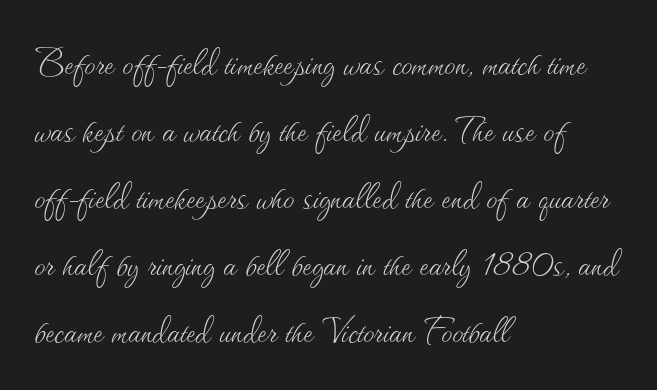
Q: Is the text bold? A: No.
Q: Is the text italic (slanted)? A: Yes.
Q: Is the text underlined? A: No.
Q: How is the paragraph aligned? A: Left-aligned.
Q: Is the spacing between letters normal or unusually wide? A: Normal.
Q: Is the spacing between lines tight, normal or loose? A: Normal.
Q: Width (condensed, normal, or wide)? A: Normal.
Q: Stroke contrast? A: Medium.
Q: x-height? A: Small.
Q: Monospaced? A: No.
